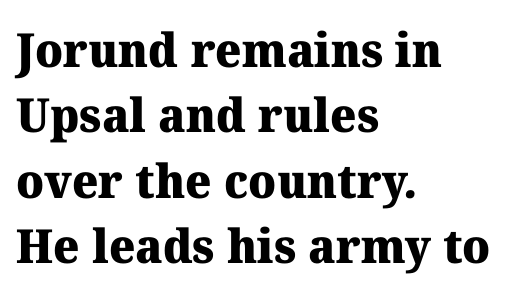
{"serif": "yes", "bold": "yes", "weight": "heavy", "width": "normal", "stroke_contrast": "medium", "x_height": "medium", "monospaced": "no", "underline": "no", "align": "left", "line_spacing": "normal", "line_spacing_ratio": 1.39, "letter_spacing": "normal", "letter_spacing_em": 0.0, "glyph_px": 47}
